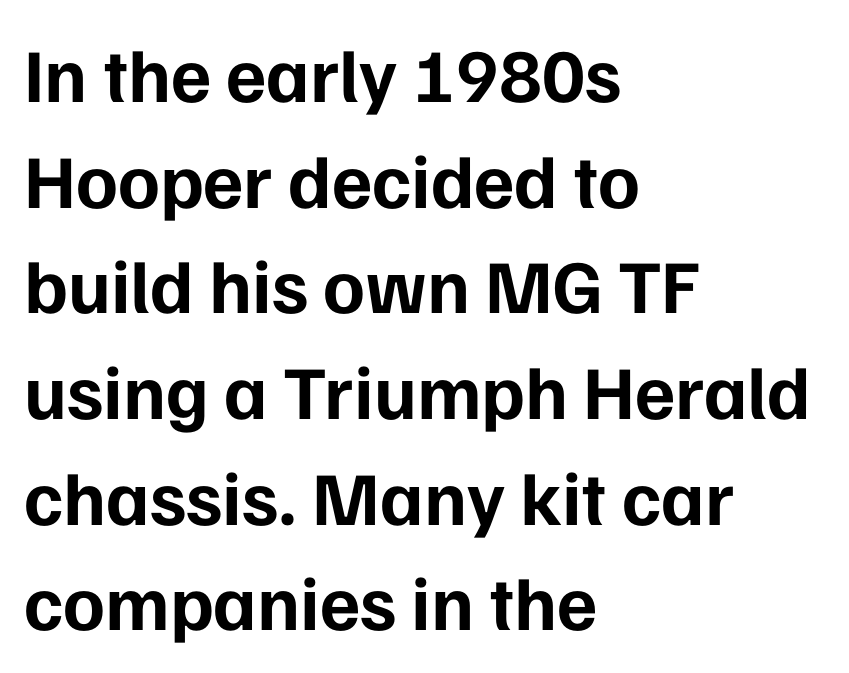
The passage is arranged the way most books set body copy — flush left. On the weight axis this lands at bold, roughly 700. The specimen omits any rule beneath the text block's lines. The passage shown stacks its lines at a standard gap.
